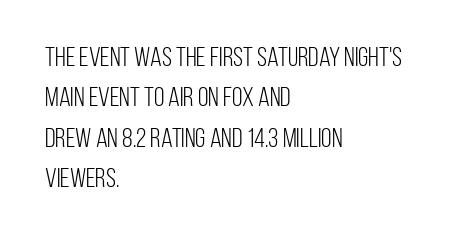
Q: Is the text bold? A: No.
Q: Is the text italic (slanted)? A: No, it is upright.
Q: Is the text underlined? A: No.
Q: How is the paragraph aligned? A: Left-aligned.
Q: Is the spacing between letters normal or unusually wide? A: Normal.
Q: Is the spacing between lines tight, normal or loose? A: Normal.
